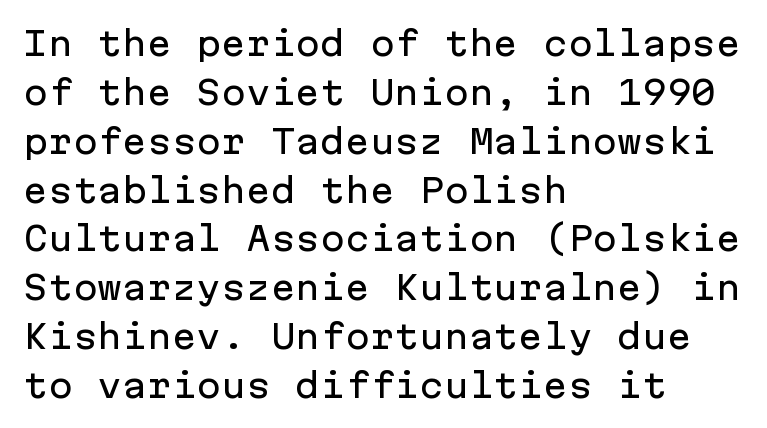
The image shows 33 px sans-serif type, upright, monospaced; set left-aligned, normal line spacing (1.48x), normal letter spacing, not underlined; low stroke contrast and a medium x-height.
